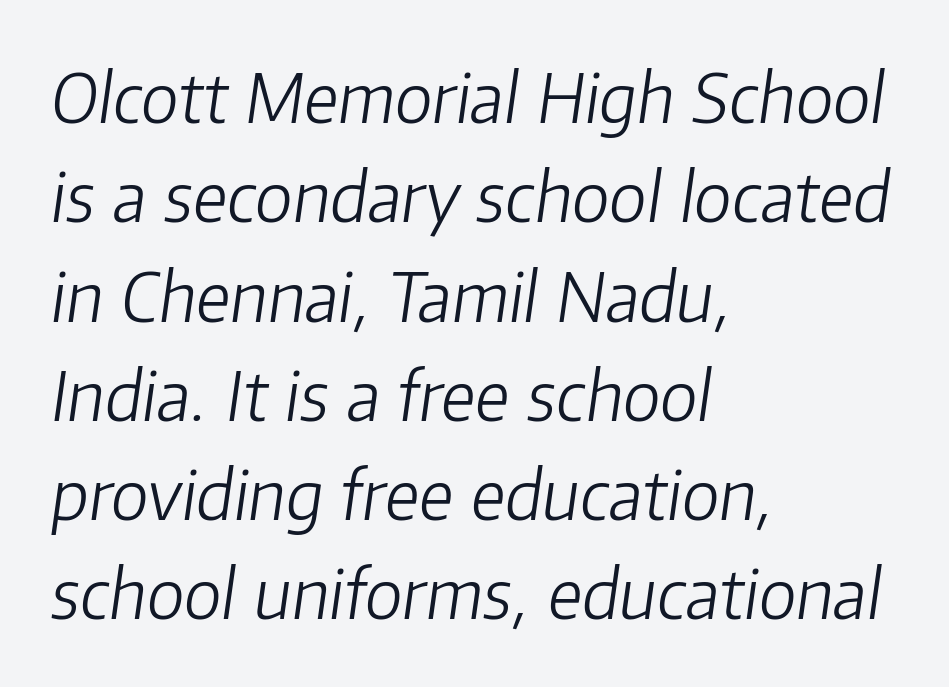
The image shows 68 px light type, italic (leaning right); set left-aligned, normal line spacing (1.46x), normal letter spacing, not underlined; low stroke contrast and a medium x-height.
